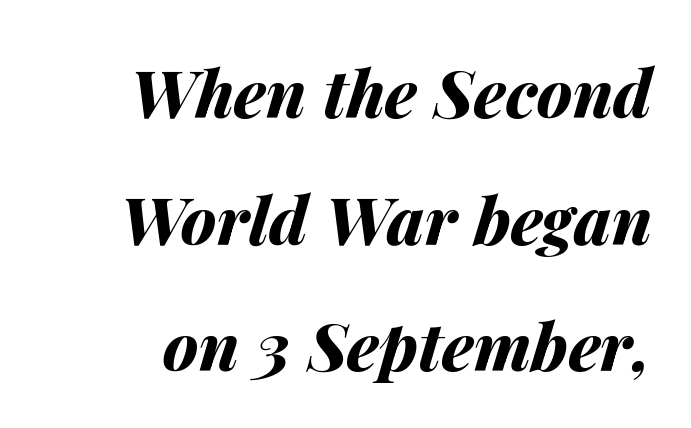
Q: Is the text bold? A: Yes.
Q: Is the text italic (slanted)? A: Yes, it leans right by about 14 degrees.
Q: Is the text underlined? A: No.
Q: Is the spacing between letters normal or unusually wide? A: Normal.
Q: Is the spacing between lines tight, normal or loose? A: Loose.
Q: Width (condensed, normal, or wide)? A: Normal.
Q: Stroke contrast? A: Medium.
Q: x-height? A: Medium.
Q: Monospaced? A: No.
